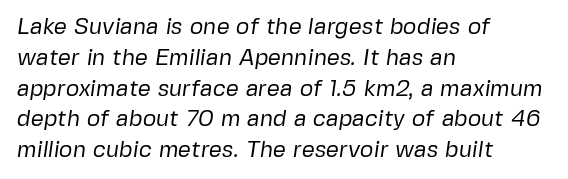
Q: Is the text bold? A: No.
Q: Is the text underlined? A: No.
Q: How is the paragraph aligned? A: Left-aligned.
Q: Is the spacing between letters normal or unusually wide? A: Normal.
Q: Is the spacing between lines tight, normal or loose? A: Normal.
